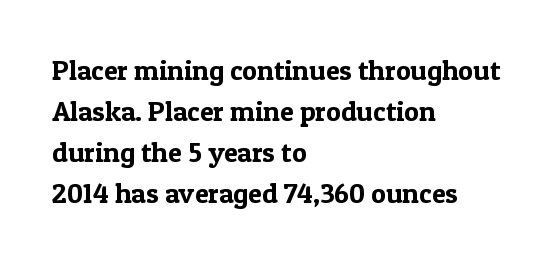
Q: Is the text italic (slanted)? A: No, it is upright.
Q: Is the typeface a serif or a sans-serif typeface? A: Serif.
Q: Is the text underlined? A: No.
Q: How is the paragraph aligned? A: Left-aligned.
Q: Is the spacing between letters normal or unusually wide? A: Normal.
Q: Is the spacing between lines tight, normal or loose? A: Normal.
Q: Width (condensed, normal, or wide)? A: Normal.
Q: x-height? A: Medium.
Q: Monospaced? A: No.
